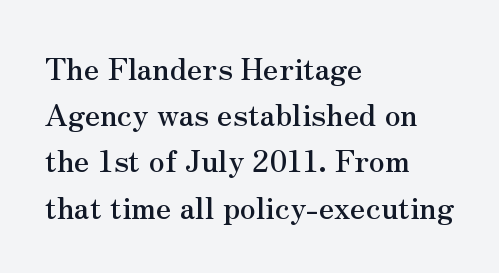
You can tell it's not italic because the verticals are truly vertical. The rendering keeps characters at their native spacing. Line beginnings align vertically; line endings do not. Rule under the text: the space is simply empty.
